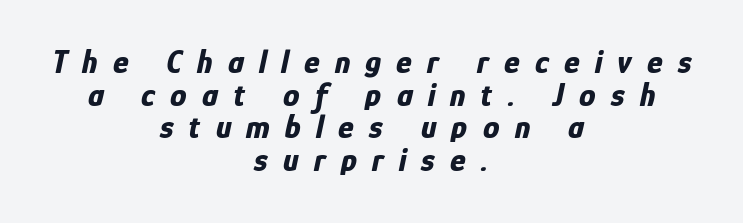
Q: Is the text bold? A: Yes.
Q: Is the text italic (slanted)? A: Yes, it leans right by about 12 degrees.
Q: Is the text underlined? A: No.
Q: How is the paragraph aligned? A: Centered.
Q: Is the spacing between letters normal or unusually wide? A: Unusually wide.
Q: Is the spacing between lines tight, normal or loose? A: Tight.
Q: Width (condensed, normal, or wide)? A: Condensed.
Q: Stroke contrast? A: Low.
Q: x-height? A: Medium.
Q: Monospaced? A: No.
